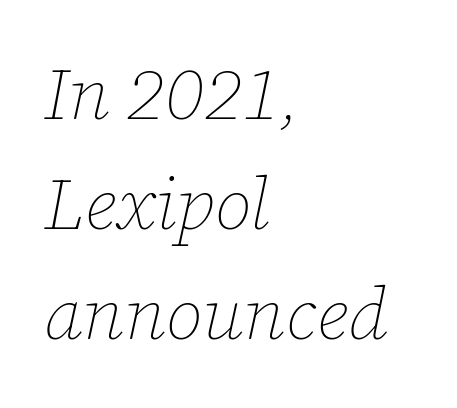
{"italic": "yes", "lean": "right", "slant_degrees": 12, "bold": "no", "weight": "thin", "width": "normal", "stroke_contrast": "low", "x_height": "medium", "monospaced": "no", "underline": "no", "align": "left", "line_spacing": "normal", "line_spacing_ratio": 1.51, "letter_spacing": "normal", "letter_spacing_em": 0.0, "glyph_px": 73}
